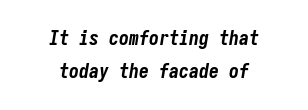
The image shows 20 px bold type, italic (leaning right); set centered, normal line spacing (1.67x), normal letter spacing, not underlined.
